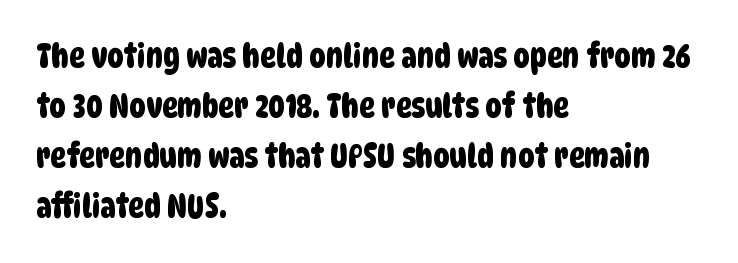
The gaps between neighbouring characters are ordinary and unremarkable. This sample keeps an unexceptional amount of space between lines. One-word summary of the alignment: left. Each letter's strokes conclude bluntly, with no projecting serifs. Character widths vary here, with narrow letters taking less room than wide ones.
